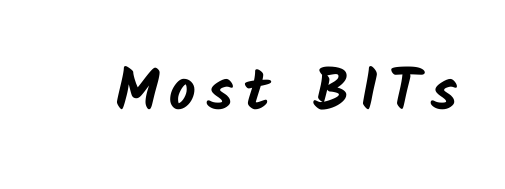
{"serif": "no", "bold": "yes", "weight": "bold", "width": "normal", "stroke_contrast": "low", "x_height": "medium", "monospaced": "no", "underline": "no", "glyph_px": 59}
